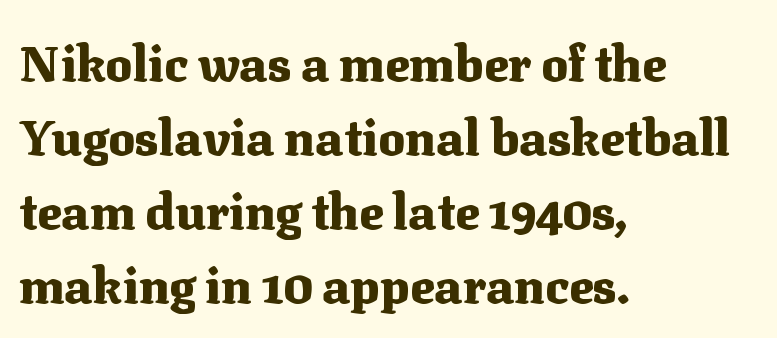
The gap between lines stays unmarked. The rendering keeps characters at their native spacing. No italicization has been applied; the sample stays upright. If you drew a ruler down the left edge, every line would touch it. On the weight axis this lands at bold, roughly 700. Serif or sans? Serif — the stroke terminals have little feet.
